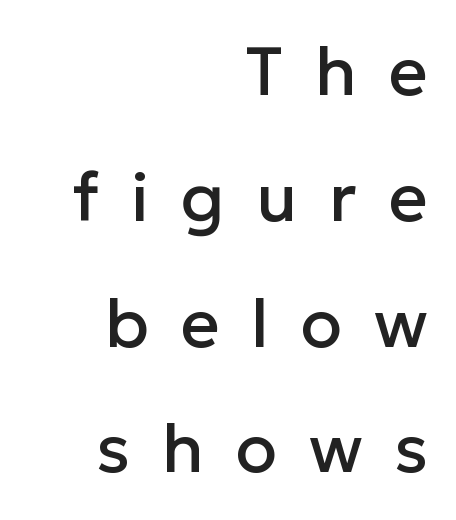
{"serif": "no", "italic": "no", "width": "normal", "stroke_contrast": "low", "x_height": "medium", "monospaced": "no", "underline": "no", "align": "right", "line_spacing_ratio": 1.85, "letter_spacing": "wide", "letter_spacing_em": 0.47, "glyph_px": 68}
